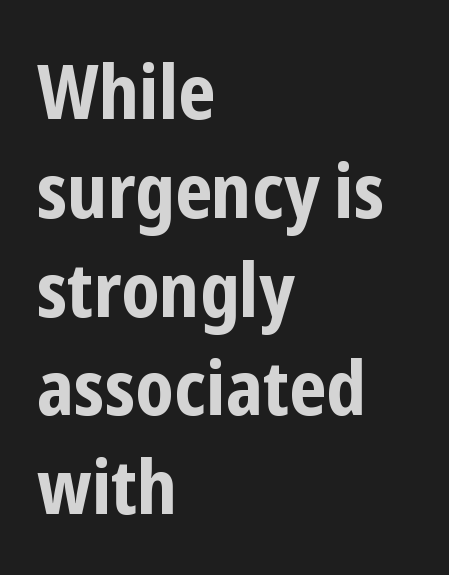
Q: Is the text bold? A: Yes.
Q: Is the text italic (slanted)? A: No, it is upright.
Q: Is the typeface a serif or a sans-serif typeface? A: Sans-serif.
Q: Is the text underlined? A: No.
Q: How is the paragraph aligned? A: Left-aligned.
Q: Is the spacing between letters normal or unusually wide? A: Normal.
Q: Is the spacing between lines tight, normal or loose? A: Normal.
Q: Width (condensed, normal, or wide)? A: Condensed.
Q: Stroke contrast? A: Low.
Q: x-height? A: Medium.
Q: Monospaced? A: No.
